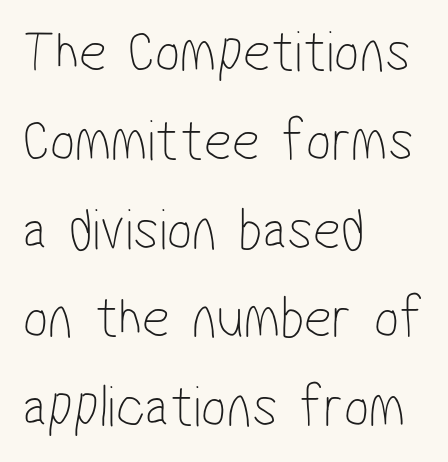
Leading: standard. No extra tracking has been applied to these lines. Each letter keeps its own natural width here, so spacing adapts to shape. The font is comparable to plain body text, perhaps lighter. Left-aligned paragraph, ragged on the right.
